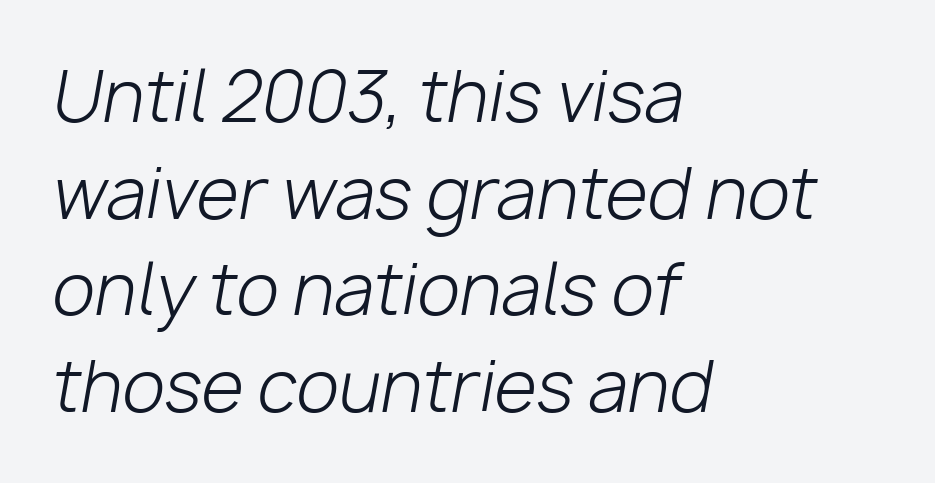
{"italic": "yes", "lean": "right", "slant_degrees": 10, "bold": "no", "weight": "light", "width": "normal", "stroke_contrast": "low", "x_height": "medium", "monospaced": "no", "underline": "no", "align": "left", "line_spacing": "normal", "line_spacing_ratio": 1.4, "letter_spacing": "normal", "letter_spacing_em": 0.0, "glyph_px": 69}
